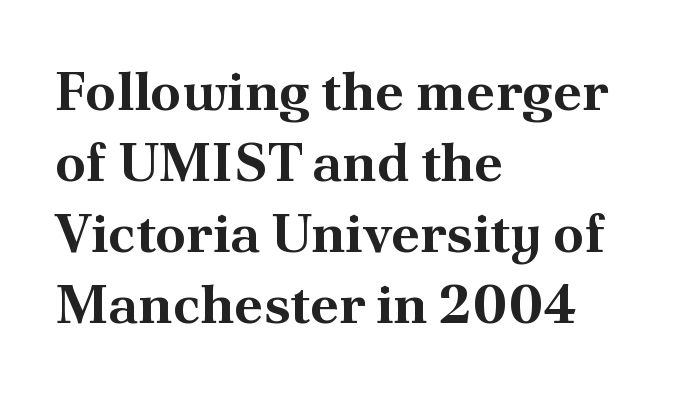
The image shows 55 px bold serif type, upright; set left-aligned, normal line spacing (1.29x), normal letter spacing, not underlined; medium stroke contrast and a small x-height.
